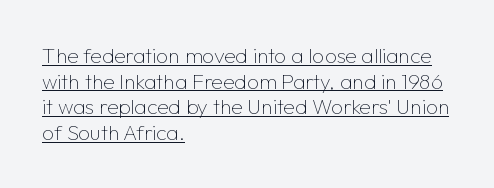
Weight: regular or lighter. The gaps between neighbouring characters are ordinary and unremarkable. Leftover space on each line is placed entirely after the last word. The specimen includes a rule beneath the text block's lines.
